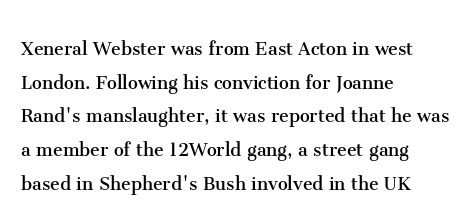
The image shows 22 px text type, upright; set left-aligned, normal line spacing (1.53x), normal letter spacing, not underlined.
